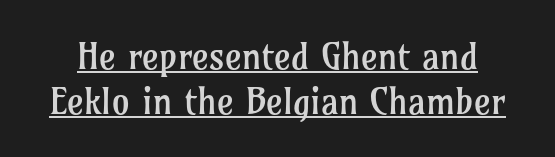
The image shows 36 px regular-weight serif type, upright; set line spacing 1.24x, normal letter spacing, underlined; low stroke contrast and a medium x-height.
